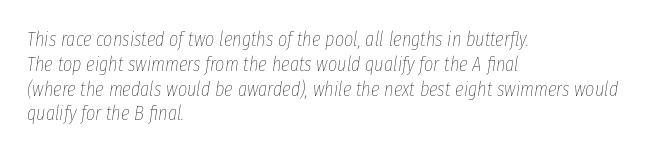
Q: Is the text bold? A: No.
Q: Is the text italic (slanted)? A: Yes, it leans right by about 8 degrees.
Q: Is the text underlined? A: No.
Q: How is the paragraph aligned? A: Left-aligned.
Q: Is the spacing between letters normal or unusually wide? A: Normal.
